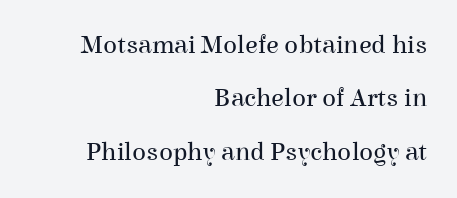
{"italic": "no", "bold": "no", "underline": "no", "align": "right", "line_spacing": "loose", "line_spacing_ratio": 2.05, "letter_spacing": "normal", "letter_spacing_em": 0.0, "glyph_px": 26}
